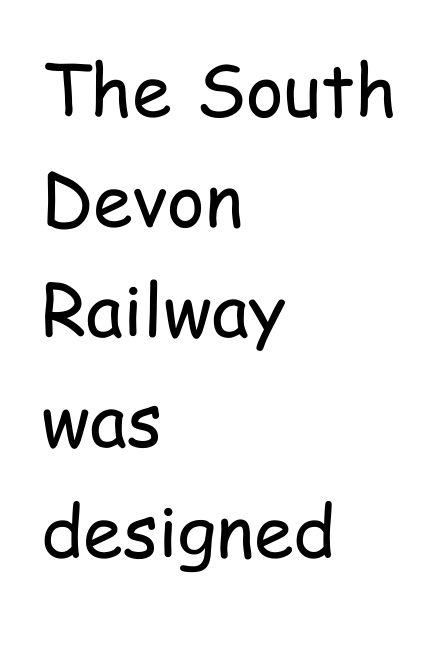
{"serif": "no", "italic": "no", "bold": "no", "weight": "regular", "width": "condensed", "stroke_contrast": "low", "x_height": "medium", "monospaced": "no", "underline": "no", "align": "left", "line_spacing": "normal", "line_spacing_ratio": 1.53, "letter_spacing": "normal", "letter_spacing_em": 0.0, "glyph_px": 72}
